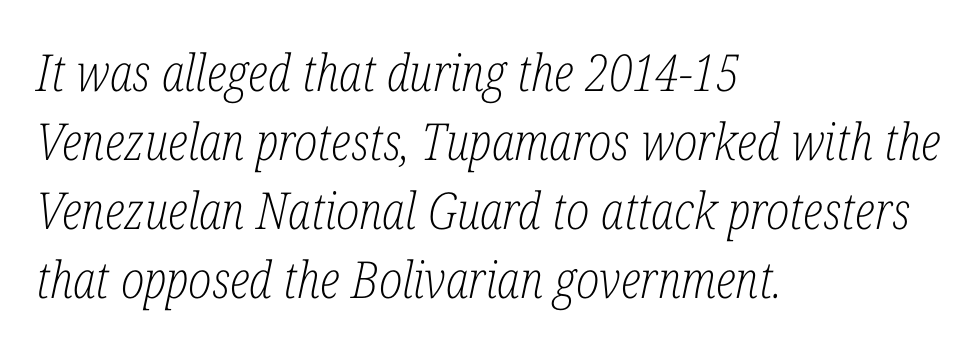
Q: Is the text bold? A: No.
Q: Is the text italic (slanted)? A: Yes, it leans right by about 12 degrees.
Q: Is the typeface a serif or a sans-serif typeface? A: Serif.
Q: Is the text underlined? A: No.
Q: How is the paragraph aligned? A: Left-aligned.
Q: Is the spacing between letters normal or unusually wide? A: Normal.
Q: Is the spacing between lines tight, normal or loose? A: Normal.
Q: Width (condensed, normal, or wide)? A: Condensed.
Q: Stroke contrast? A: Low.
Q: x-height? A: Medium.
Q: Monospaced? A: No.
